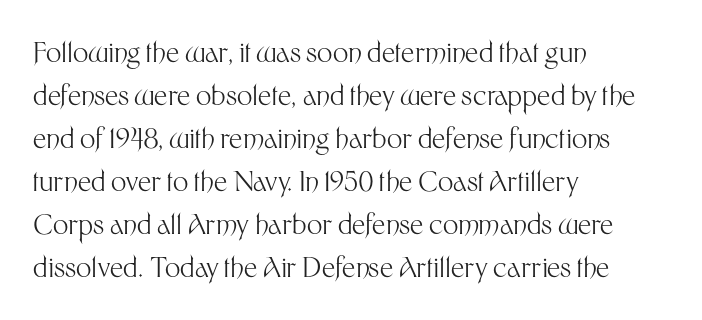
{"italic": "no", "bold": "no", "underline": "no", "align": "left", "line_spacing": "normal", "line_spacing_ratio": 1.59, "letter_spacing": "normal", "letter_spacing_em": 0.0, "glyph_px": 27}
